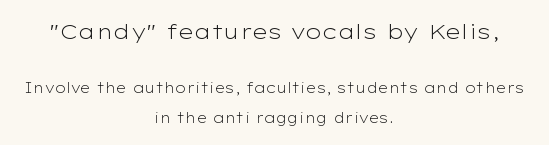
{"italic": "no", "bold": "no", "underline": "no", "align": "center", "line_spacing": "loose", "line_spacing_ratio": 2.12, "letter_spacing": "normal", "letter_spacing_em": 0.0, "larger_block": "first", "size_ratio": 1.5, "glyph_px": 21}
